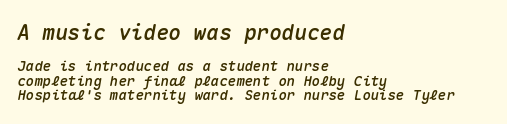
{"italic": "yes", "lean": "right", "slant_degrees": 10, "underline": "no", "align": "left", "line_spacing": "tight", "line_spacing_ratio": 1.03, "letter_spacing": "normal", "letter_spacing_em": 0.0, "larger_block": "first", "size_ratio": 1.5, "glyph_px": 21}
